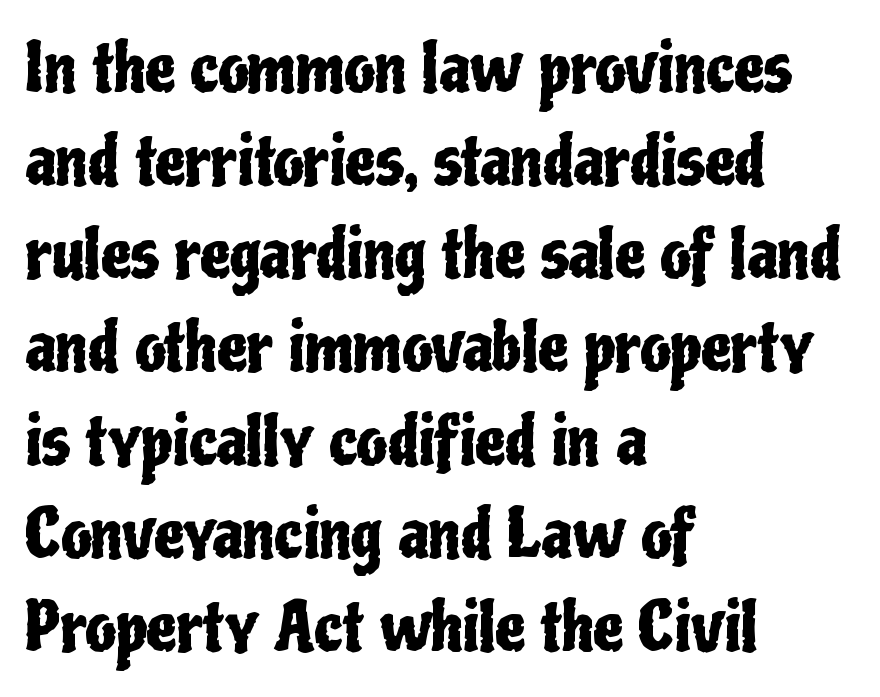
Notice how the passage keeps a crisp vertical edge on the left only. Decoration check: the copy has no underline. This sample uses a sans-serif face. Is this a fixed-width face? No — the glyphs have proportional, varying widths. The rendering keeps characters at their native spacing. Italic: no, the glyphs are upright roman.
